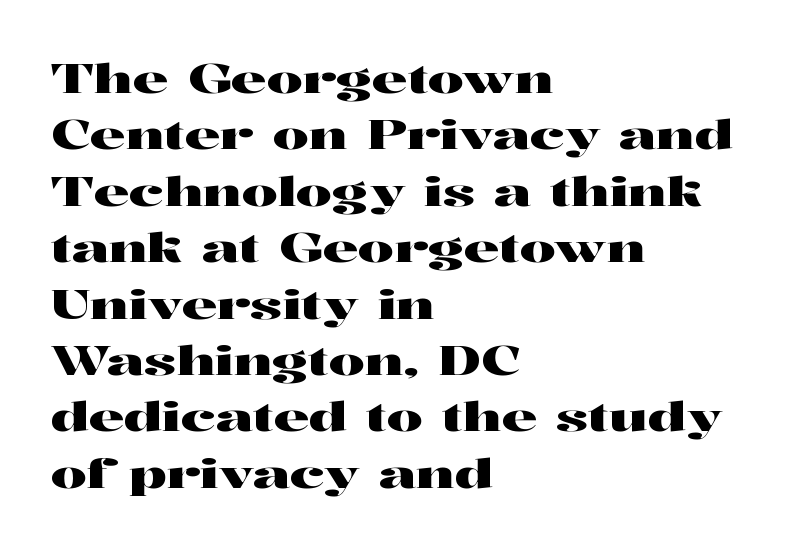
Is there any slant? The stems are plumb. Spacing verdict: proportional, widths tailored to each character. Vertically, the passage feels balanced, rows spaced as you'd expect. The rag falls on the right side of this text block.
